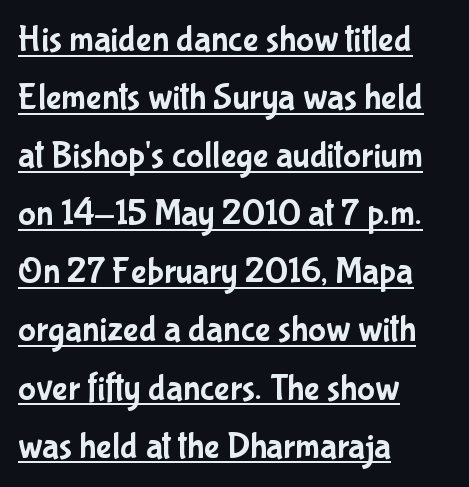
Q: Is the text italic (slanted)? A: No, it is upright.
Q: Is the typeface a serif or a sans-serif typeface? A: Sans-serif.
Q: Is the text underlined? A: Yes.
Q: How is the paragraph aligned? A: Left-aligned.
Q: Is the spacing between letters normal or unusually wide? A: Normal.
Q: Is the spacing between lines tight, normal or loose? A: Normal.
Q: Width (condensed, normal, or wide)? A: Condensed.
Q: Stroke contrast? A: Low.
Q: x-height? A: Medium.
Q: Monospaced? A: No.
